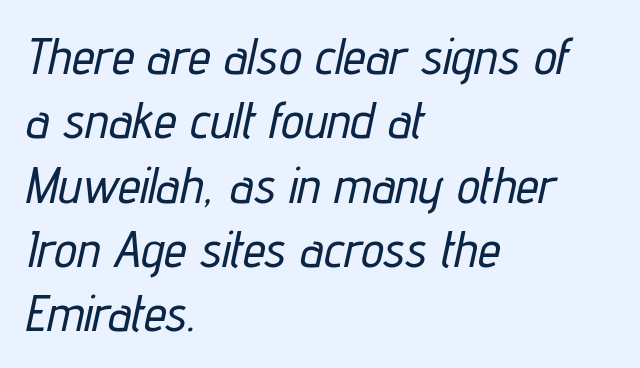
The image shows 51 px condensed type, italic (leaning right); set left-aligned, normal line spacing (1.26x), normal letter spacing, not underlined; low stroke contrast and a medium x-height.
